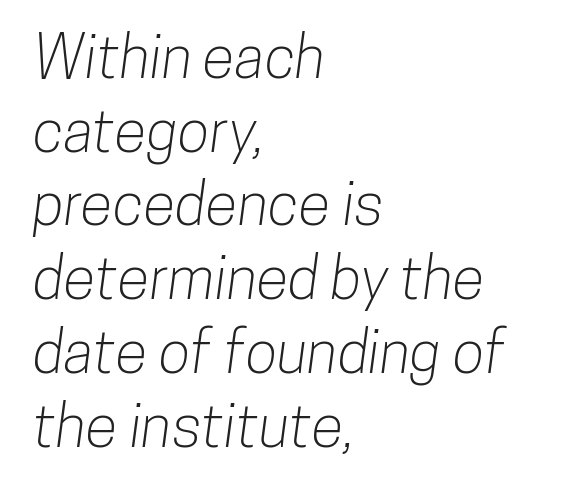
The image shows 59 px condensed sans-serif type; set left-aligned, normal line spacing (1.25x), normal letter spacing, not underlined; low stroke contrast and a medium x-height.
